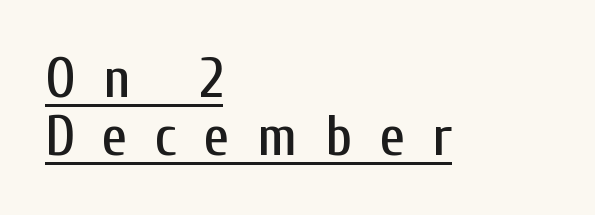
You can tell from the bare stems that sans-serif type was used. Each line of the rendering has a horizontal stroke beneath the glyphs. The leading is snug, giving the passage a crowded texture. Is this a fixed-width face? No — the glyphs have proportional, varying widths.
